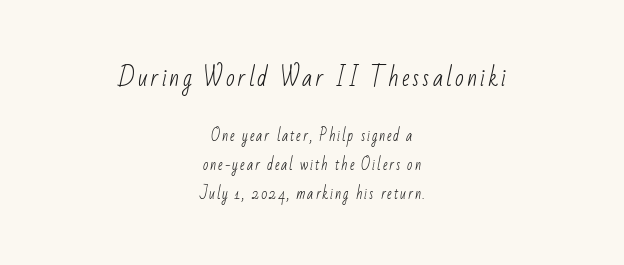
{"bold": "no", "underline": "no", "align": "center", "line_spacing": "loose", "line_spacing_ratio": 2.1, "larger_block": "first", "size_ratio": 1.64, "glyph_px": 23}
